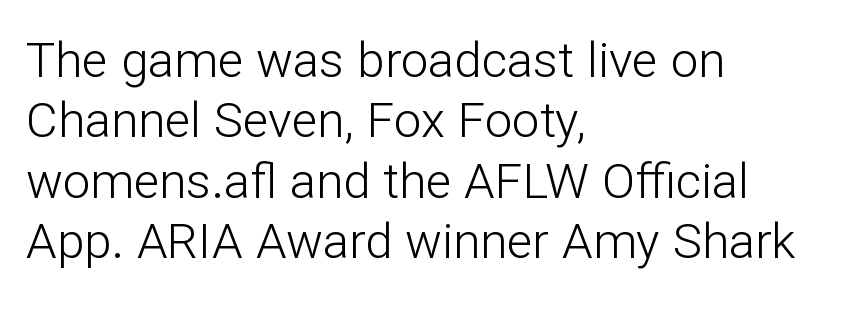
{"serif": "no", "italic": "no", "bold": "no", "weight": "light", "width": "normal", "stroke_contrast": "low", "x_height": "medium", "monospaced": "no", "underline": "no", "align": "left", "line_spacing_ratio": 1.23, "letter_spacing": "normal", "letter_spacing_em": 0.0, "glyph_px": 49}
